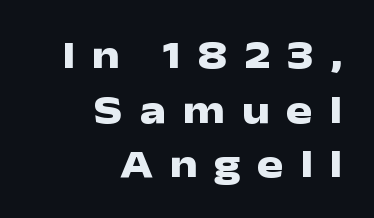
The letters are spread apart with noticeably loose tracking. Compared with a flush-left layout, this one pins lines to the opposite, right side. Interline gaps are of average width in this sample. The area under the type is left untouched. Students, this is bold: see how much ink each stroke carries.
